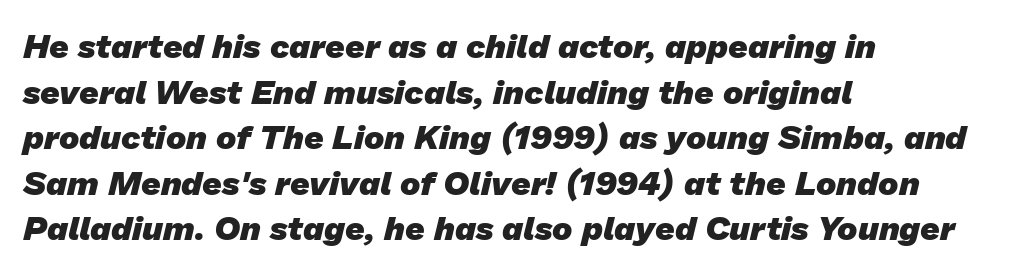
Weight check: bold — yes, fully. Casual observation: everything's shoved over to the left. Do the characters align in a grid? No, the font is proportional. The space directly below the letters is spotless. Line spacing here is normal. No extra tracking has been applied to these lines.
